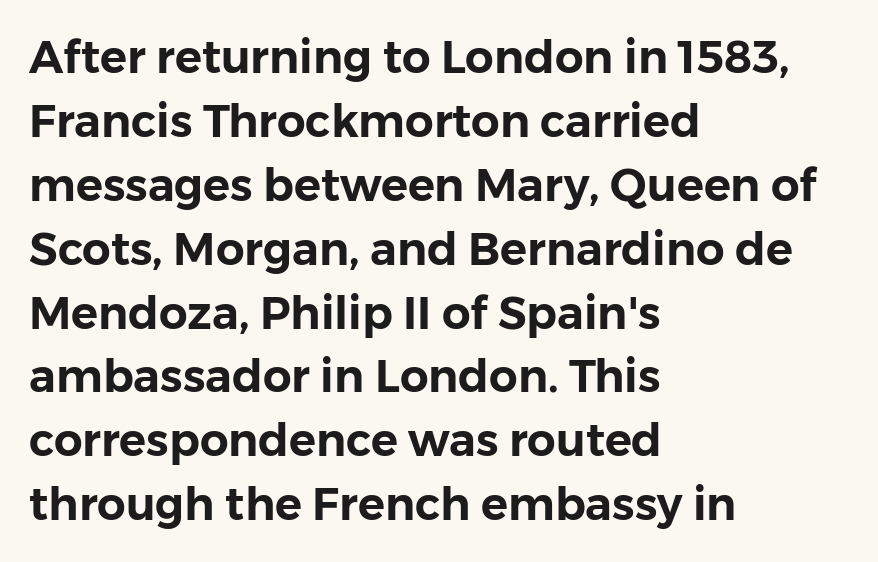
{"serif": "no", "italic": "no", "width": "normal", "stroke_contrast": "low", "x_height": "medium", "monospaced": "no", "underline": "no", "align": "left", "line_spacing": "normal", "line_spacing_ratio": 1.42, "letter_spacing": "normal", "letter_spacing_em": 0.0, "glyph_px": 45}
